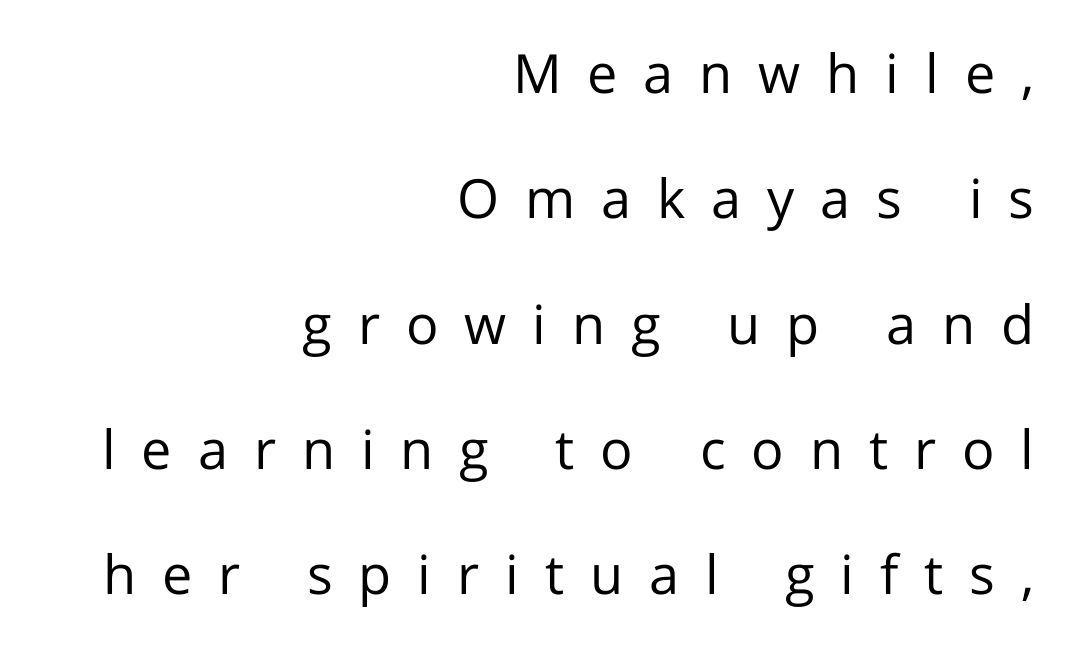
Q: Is the text bold? A: No.
Q: Is the text italic (slanted)? A: No, it is upright.
Q: Is the typeface a serif or a sans-serif typeface? A: Sans-serif.
Q: Is the text underlined? A: No.
Q: How is the paragraph aligned? A: Right-aligned.
Q: Is the spacing between letters normal or unusually wide? A: Unusually wide.
Q: Is the spacing between lines tight, normal or loose? A: Loose.
Q: Width (condensed, normal, or wide)? A: Normal.
Q: Stroke contrast? A: Low.
Q: x-height? A: Medium.
Q: Monospaced? A: No.
